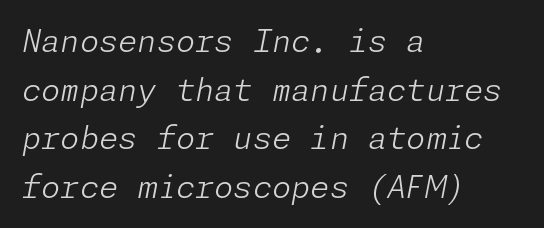
The image shows 31 px light type, italic (leaning right); set left-aligned, normal line spacing (1.57x), normal letter spacing, not underlined; low stroke contrast and a medium x-height.
